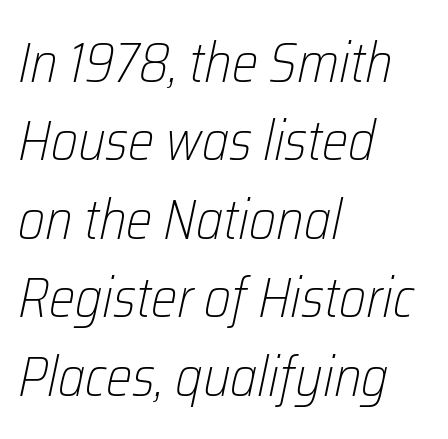
Short and long lines alike share a common starting point at left. The characters are drawn with everyday or finer stroke widths. Honestly, the row spacing looks completely unremarkable. These lines were composed using italics.
